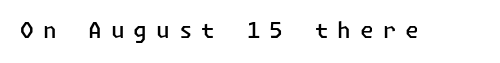
Q: Is the text bold? A: Semi-bold.
Q: Is the text italic (slanted)? A: No, it is upright.
Q: Is the text underlined? A: No.
Q: Is the spacing between letters normal or unusually wide? A: Unusually wide.
